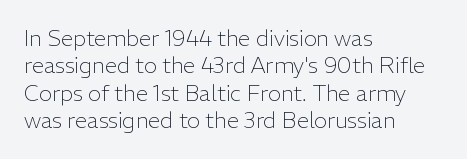
Q: Is the text bold? A: No.
Q: Is the text italic (slanted)? A: No, it is upright.
Q: Is the text underlined? A: No.
Q: How is the paragraph aligned? A: Left-aligned.
Q: Is the spacing between letters normal or unusually wide? A: Normal.
Q: Is the spacing between lines tight, normal or loose? A: Normal.
